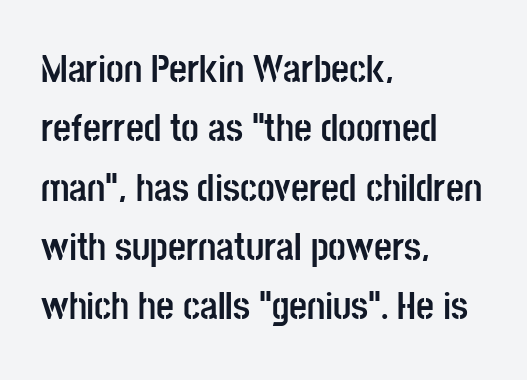
Where is the straight margin? On the left. Proportional: the letters do not fall into vertical columns. The font is running at its bold setting. This sample keeps an unexceptional amount of space between lines. The axis of the letterforms is exactly vertical. The face used here is a sans, in the tradition of grotesques and geometrics.
